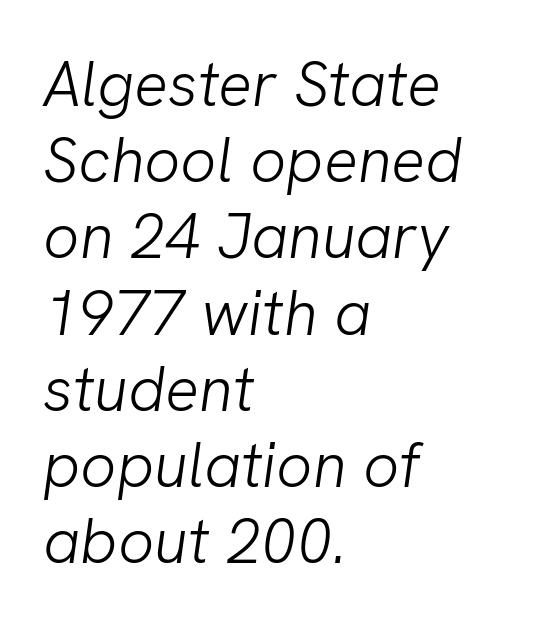
The image shows 63 px light sans-serif type; set left-aligned, line spacing 1.21x, normal letter spacing, not underlined; low stroke contrast and a medium x-height.
